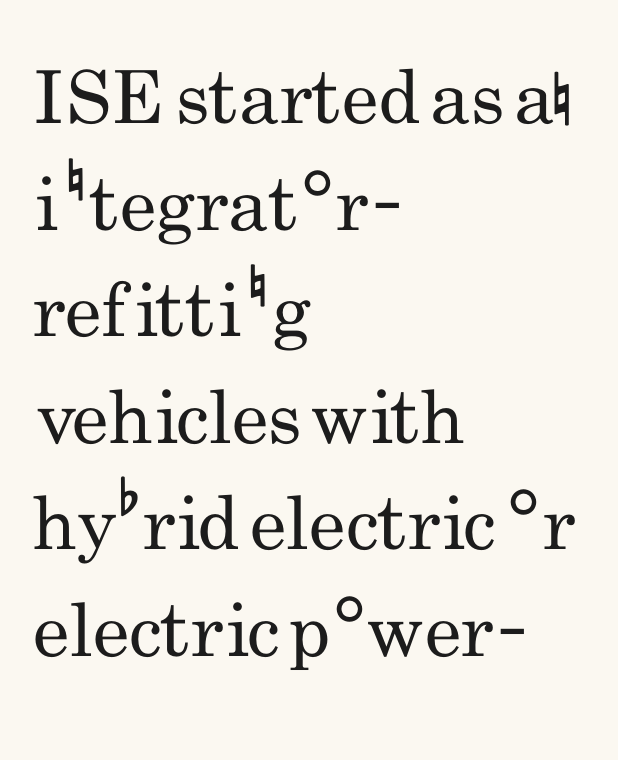
The image shows 73 px regular-weight, condensed sans-serif type, upright; set left-aligned, normal line spacing (1.46x), normal letter spacing, not underlined; low stroke contrast and a small x-height.
